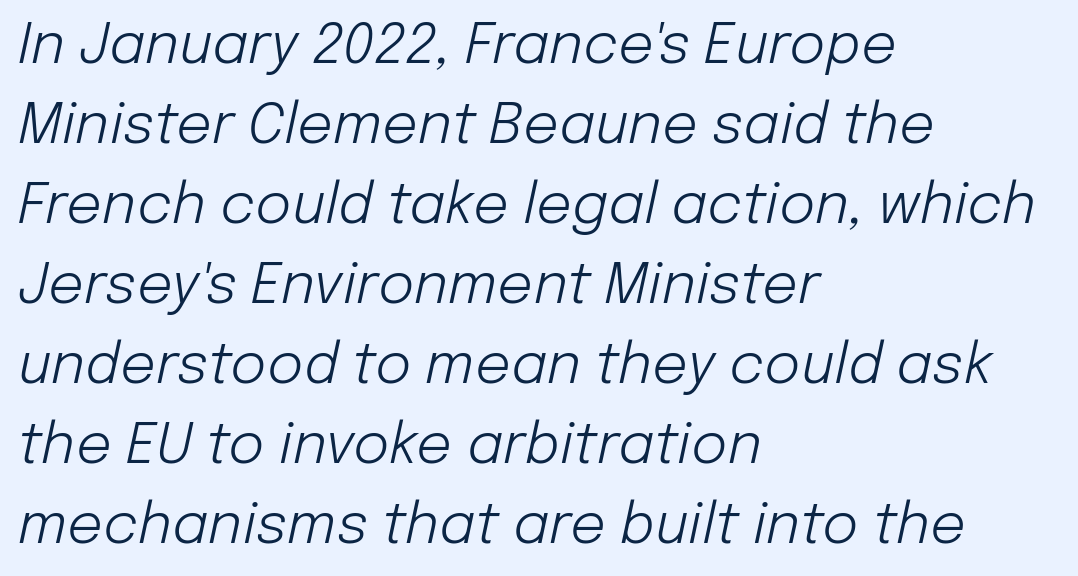
{"italic": "yes", "lean": "right", "slant_degrees": 12, "bold": "no", "weight": "light", "width": "normal", "stroke_contrast": "low", "x_height": "medium", "monospaced": "no", "underline": "no", "align": "left", "line_spacing": "normal", "line_spacing_ratio": 1.43, "letter_spacing": "normal", "letter_spacing_em": 0.0, "glyph_px": 56}
